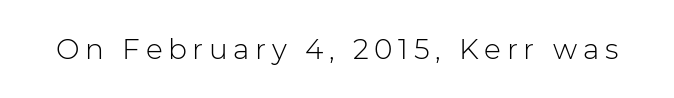
Note the varied advance widths — an 'i' is clearly narrower than an 'm'. Notice how the stems are strictly vertical — no italics here. The face used here is rendered with a markedly widened letterfit. Are there feet on the stems? There aren't — it's a sans. Unbolded letterforms with no extra heft. Check under the words: just untouched page.
